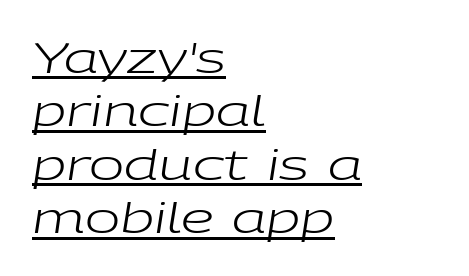
The image shows 42 px regular-weight, wide type, italic (leaning right); set left-aligned, normal line spacing (1.27x), normal letter spacing, underlined; low stroke contrast and a medium x-height.
